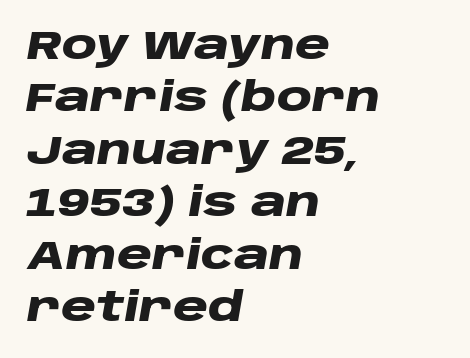
{"italic": "yes", "lean": "right", "slant_degrees": 10, "bold": "yes", "weight": "heavy", "width": "wide", "stroke_contrast": "low", "x_height": "large", "monospaced": "no", "underline": "no", "align": "left", "line_spacing": "normal", "line_spacing_ratio": 1.31, "letter_spacing": "normal", "letter_spacing_em": 0.0, "glyph_px": 40}
